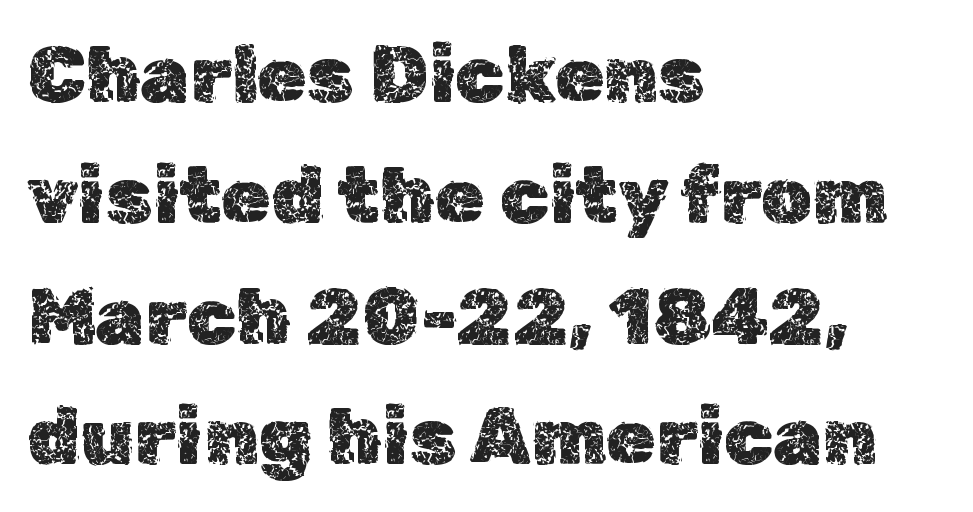
The paragraph has a hard left edge and a soft right edge. Descender tails drop into unmarked territory. Look at the tracking — it's just the regular setting, nothing added. These lines sit exactly where default settings would place them. It's the straight-up-and-down kind of type.
